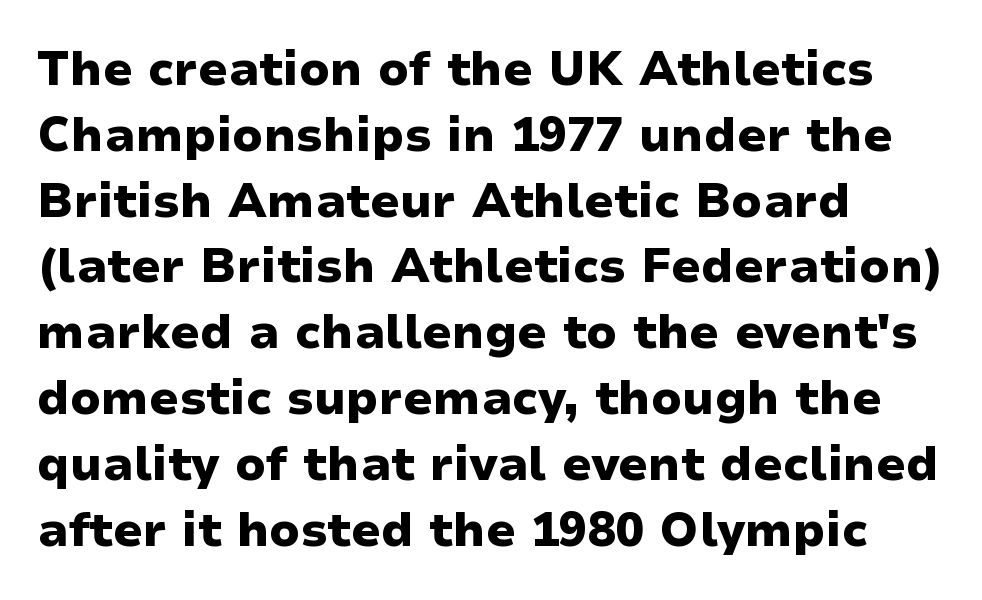
The image shows 47 px heavy, wide sans-serif type, upright; set left-aligned, normal line spacing (1.4x), normal letter spacing, not underlined; low stroke contrast and a medium x-height.
